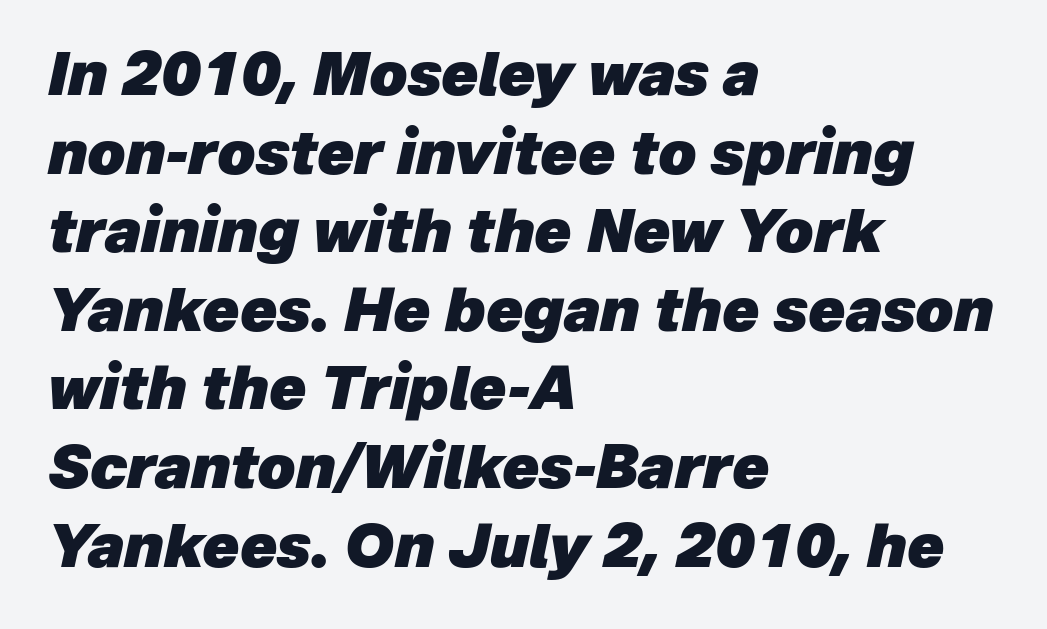
Designer's note — italics engaged. The area under the type is left untouched. The ragged edge is on the right, which tells us the setting is flush left. The designer left line spacing at the default.
